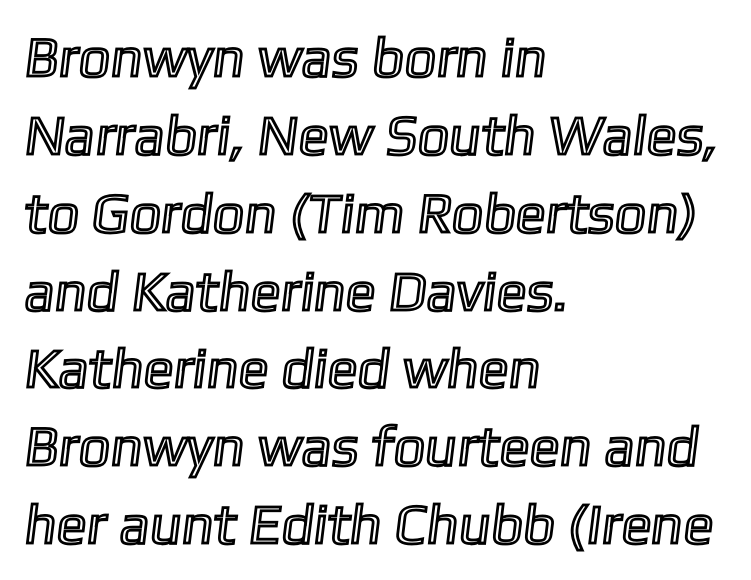
The image shows 56 px text type; set left-aligned, normal line spacing (1.39x), normal letter spacing, not underlined; a medium x-height.
